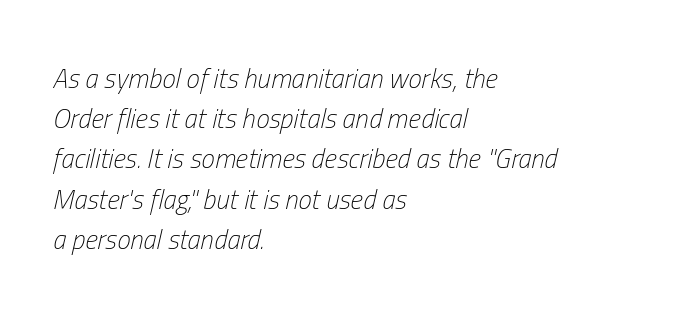
{"italic": "yes", "lean": "right", "slant_degrees": 13, "bold": "no", "underline": "no", "align": "left", "line_spacing": "normal", "line_spacing_ratio": 1.49, "letter_spacing": "normal", "letter_spacing_em": 0.0, "glyph_px": 27}
